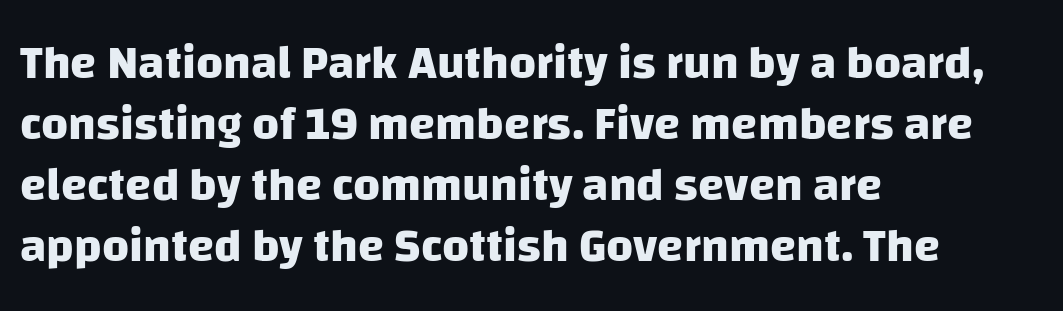
The image shows 47 px heavy sans-serif type; set left-aligned, normal line spacing (1.3x), normal letter spacing, not underlined; low stroke contrast and a large x-height.
